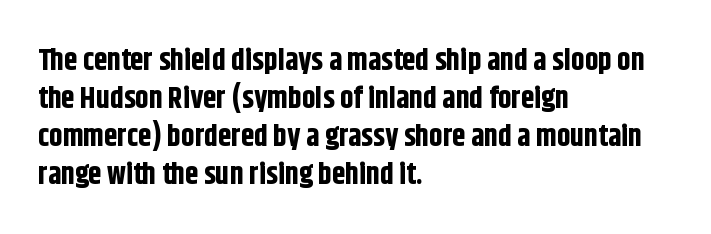
Q: Is the text bold? A: Yes.
Q: Is the text italic (slanted)? A: No, it is upright.
Q: Is the typeface a serif or a sans-serif typeface? A: Sans-serif.
Q: Is the text underlined? A: No.
Q: How is the paragraph aligned? A: Left-aligned.
Q: Is the spacing between letters normal or unusually wide? A: Normal.
Q: Is the spacing between lines tight, normal or loose? A: Normal.
Q: Width (condensed, normal, or wide)? A: Condensed.
Q: Stroke contrast? A: Low.
Q: x-height? A: Large.
Q: Monospaced? A: No.
